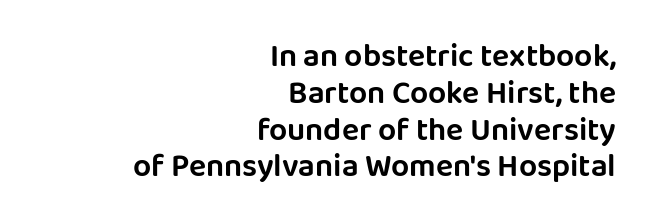
Q: Is the text italic (slanted)? A: No, it is upright.
Q: Is the typeface a serif or a sans-serif typeface? A: Sans-serif.
Q: Is the text underlined? A: No.
Q: How is the paragraph aligned? A: Right-aligned.
Q: Is the spacing between letters normal or unusually wide? A: Normal.
Q: Is the spacing between lines tight, normal or loose? A: Tight.
Q: Width (condensed, normal, or wide)? A: Normal.
Q: Stroke contrast? A: Low.
Q: x-height? A: Large.
Q: Monospaced? A: No.
